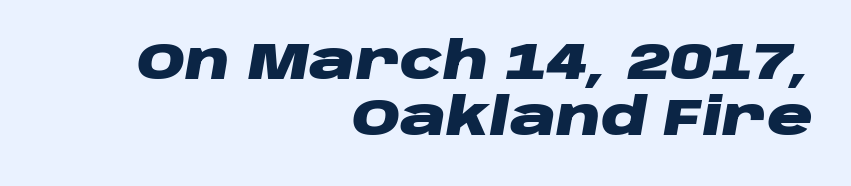
The image shows 51 px heavy, wide type, italic (leaning right); set right-aligned, tight line spacing (1.09x), normal letter spacing, not underlined; low stroke contrast and a large x-height.
